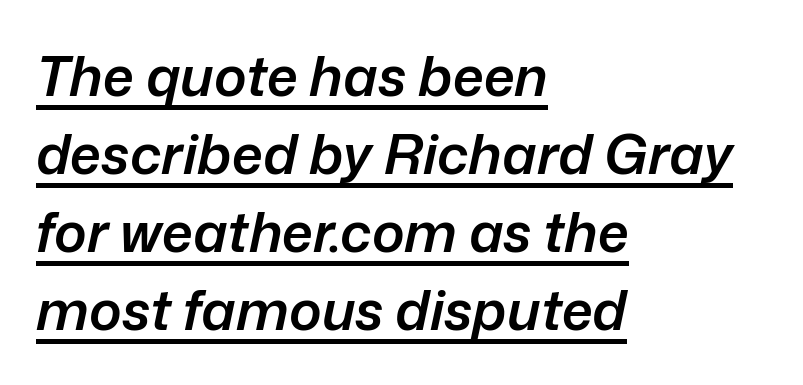
The image shows 55 px semibold type, italic (leaning right); set left-aligned, normal line spacing (1.42x), normal letter spacing, underlined; low stroke contrast and a medium x-height.
